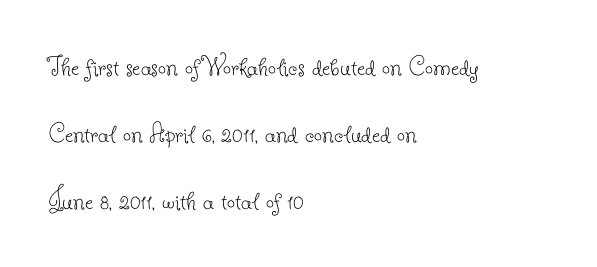
{"serif": "yes", "italic": "no", "bold": "no", "weight": "thin", "width": "normal", "stroke_contrast": "low", "x_height": "small", "monospaced": "no", "underline": "no", "align": "left", "line_spacing": "loose", "line_spacing_ratio": 2.31, "letter_spacing": "normal", "letter_spacing_em": 0.0, "glyph_px": 29}
